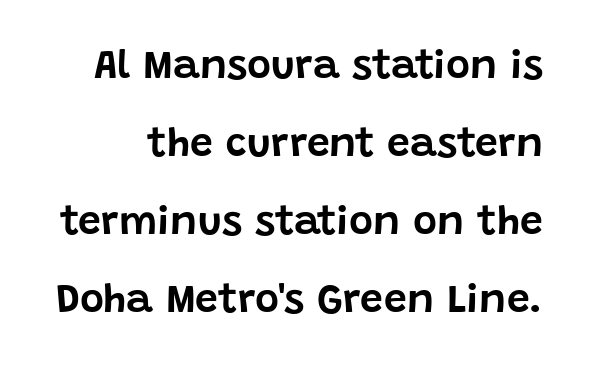
The characters display no serif detailing; their extremities are plain. The lettering stays uniformly vertical, giving the passage a roman look. A typesetter would call this leading open, well beyond the default. Tracking value appears to be zero — textbook default spacing. The passage shown is typed in a proportional face where columns would drift. Lines of text with bare space underneath.
